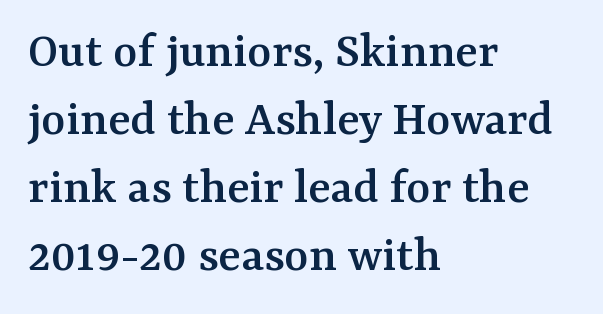
Horizontally, the lines are justified to the leading edge only. Underlining? Definitely not there. The tracking reads as untouched default to a designer's eye. Type style note: has serifs. Leading: standard. Do the characters align in a grid? No, the font is proportional.
